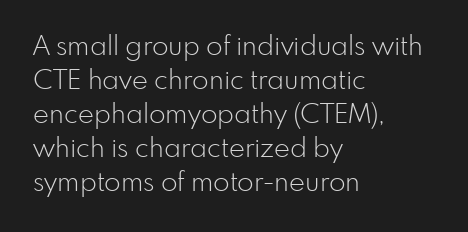
Q: Is the text bold? A: No.
Q: Is the text italic (slanted)? A: No, it is upright.
Q: Is the text underlined? A: No.
Q: How is the paragraph aligned? A: Left-aligned.
Q: Is the spacing between letters normal or unusually wide? A: Normal.
Q: Is the spacing between lines tight, normal or loose? A: Normal.
